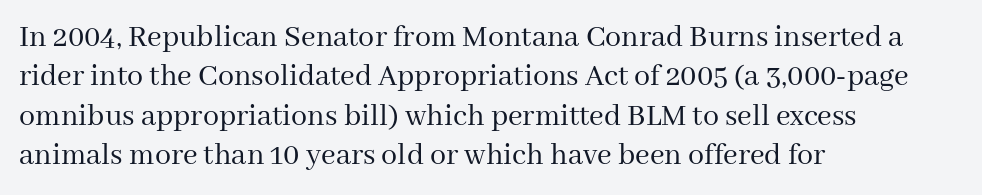
Q: Is the text bold? A: No.
Q: Is the text italic (slanted)? A: No, it is upright.
Q: Is the typeface a serif or a sans-serif typeface? A: Serif.
Q: Is the text underlined? A: No.
Q: How is the paragraph aligned? A: Left-aligned.
Q: Is the spacing between letters normal or unusually wide? A: Normal.
Q: Width (condensed, normal, or wide)? A: Normal.
Q: Stroke contrast? A: Medium.
Q: x-height? A: Medium.
Q: Monospaced? A: No.
